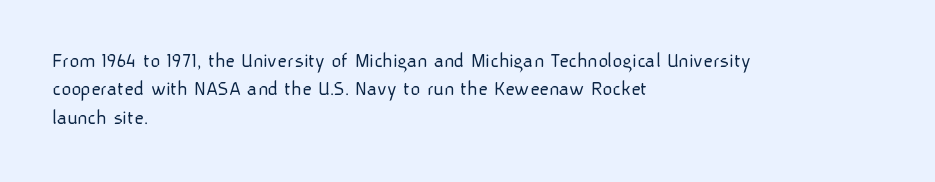
Q: Is the text bold? A: No.
Q: Is the text italic (slanted)? A: No, it is upright.
Q: Is the text underlined? A: No.
Q: How is the paragraph aligned? A: Left-aligned.
Q: Is the spacing between letters normal or unusually wide? A: Normal.
Q: Is the spacing between lines tight, normal or loose? A: Normal.
